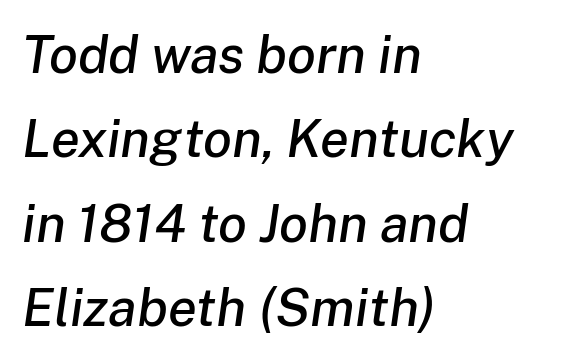
Q: Is the text italic (slanted)? A: Yes, it leans right by about 8 degrees.
Q: Is the text underlined? A: No.
Q: How is the paragraph aligned? A: Left-aligned.
Q: Is the spacing between letters normal or unusually wide? A: Normal.
Q: Is the spacing between lines tight, normal or loose? A: Normal.
Q: Width (condensed, normal, or wide)? A: Normal.
Q: Stroke contrast? A: Low.
Q: x-height? A: Medium.
Q: Monospaced? A: No.
